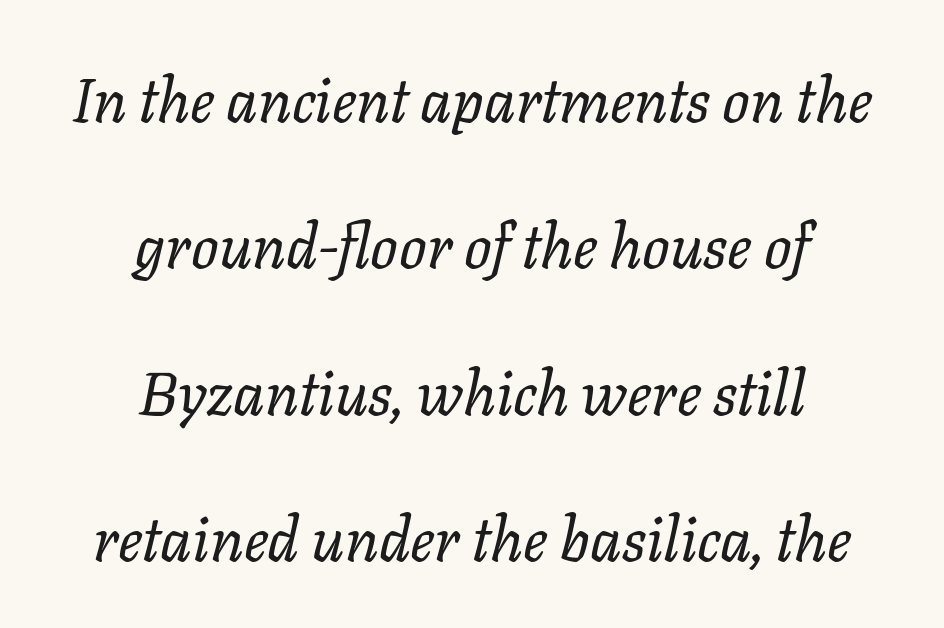
The image shows 61 px regular-weight type, italic (leaning right); set centered, loose line spacing (2.4x), normal letter spacing, not underlined; low stroke contrast and a medium x-height.
